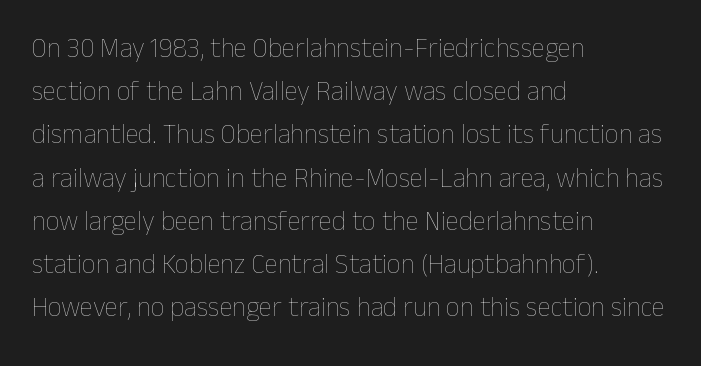
The image shows 27 px text type, upright; set left-aligned, normal line spacing (1.6x), normal letter spacing, not underlined.
